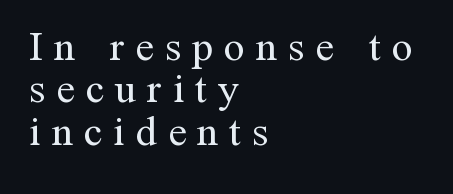
Q: Is the text bold? A: No.
Q: Is the text italic (slanted)? A: No, it is upright.
Q: Is the typeface a serif or a sans-serif typeface? A: Serif.
Q: Is the text underlined? A: No.
Q: How is the paragraph aligned? A: Left-aligned.
Q: Is the spacing between letters normal or unusually wide? A: Unusually wide.
Q: Is the spacing between lines tight, normal or loose? A: Tight.
Q: Width (condensed, normal, or wide)? A: Normal.
Q: Stroke contrast? A: Medium.
Q: x-height? A: Medium.
Q: Monospaced? A: No.
